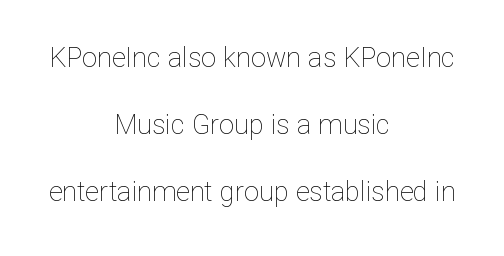
Words appear dense and cohesive because spacing is normal. Italic? Not at all — the glyphs are vertical. Vertical spacing — loose. The zone under the glyphs is completely vacant.
